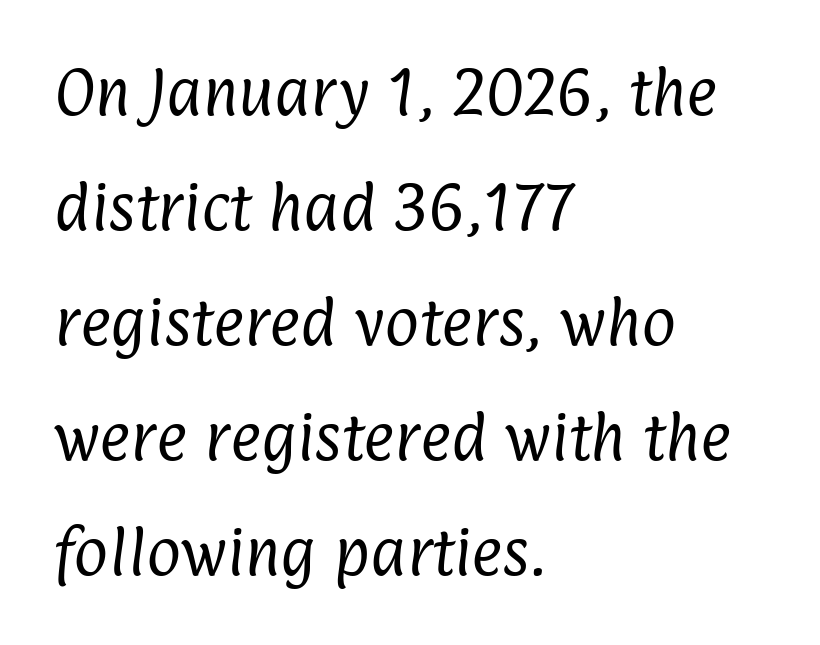
Q: Is the text bold? A: No.
Q: Is the typeface a serif or a sans-serif typeface? A: Sans-serif.
Q: Is the text underlined? A: No.
Q: How is the paragraph aligned? A: Left-aligned.
Q: Is the spacing between letters normal or unusually wide? A: Normal.
Q: Is the spacing between lines tight, normal or loose? A: Loose.
Q: Width (condensed, normal, or wide)? A: Condensed.
Q: Stroke contrast? A: Low.
Q: x-height? A: Medium.
Q: Monospaced? A: No.
